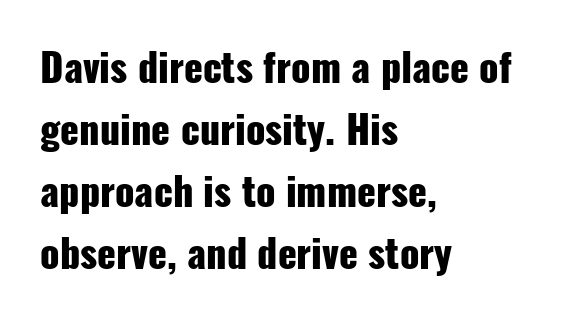
Q: Is the text bold? A: Yes.
Q: Is the text italic (slanted)? A: No, it is upright.
Q: Is the typeface a serif or a sans-serif typeface? A: Sans-serif.
Q: Is the text underlined? A: No.
Q: How is the paragraph aligned? A: Left-aligned.
Q: Is the spacing between letters normal or unusually wide? A: Normal.
Q: Is the spacing between lines tight, normal or loose? A: Normal.
Q: Width (condensed, normal, or wide)? A: Condensed.
Q: Stroke contrast? A: Low.
Q: x-height? A: Medium.
Q: Monospaced? A: No.
